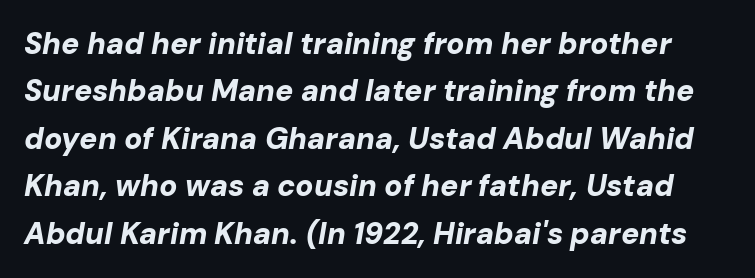
{"italic": "yes", "lean": "right", "slant_degrees": 10, "bold": "yes", "weight": "bold", "width": "normal", "stroke_contrast": "low", "x_height": "medium", "monospaced": "no", "underline": "no", "line_spacing": "normal", "line_spacing_ratio": 1.58, "letter_spacing": "normal", "letter_spacing_em": 0.0, "glyph_px": 30}
